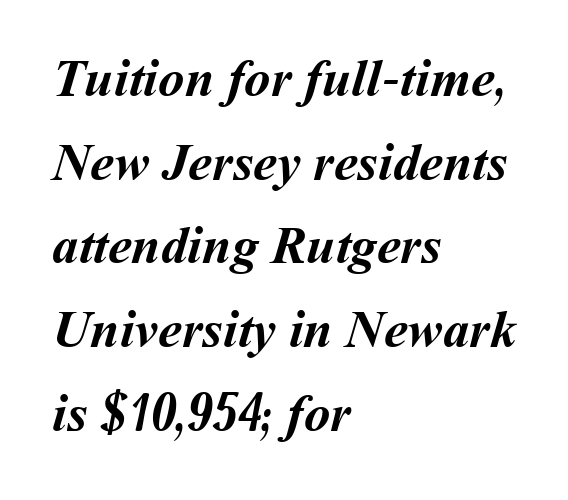
The passage shown stacks its lines at a standard gap. A typesetter would call this zero additional tracking. Caption: multi-line text, flush left, ragged right. Heft: maximum for text — a bold. These lines are rendered in a variable-pitch font. Honestly, there is no underline to notice here at all.
